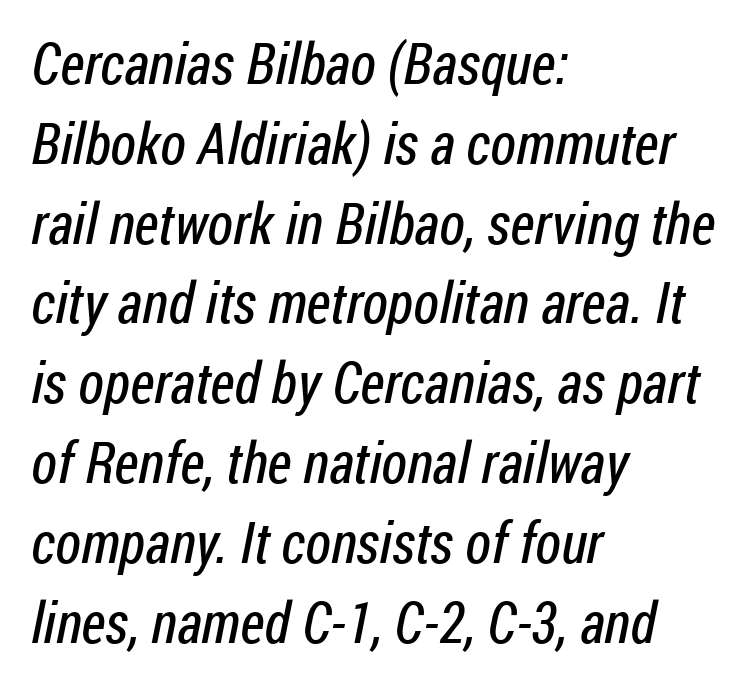
You can tell from the bare stems that sans-serif type was used. The text block is weighted toward the left margin, trailing off unevenly rightward. Leading: standard. Words appear dense and cohesive because spacing is normal. The rendering uses natural spacing where letterforms have individual widths. Vertical stems look standard width or narrower in stroke.
